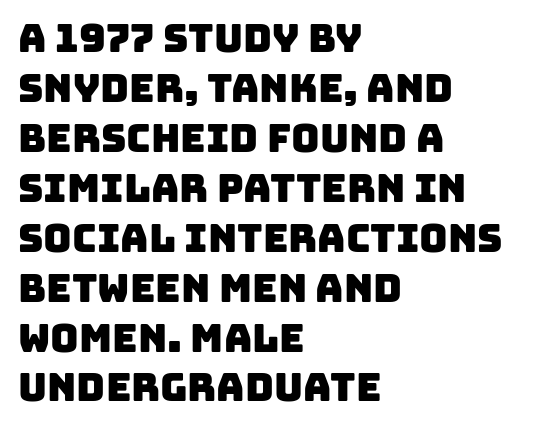
Q: Is the typeface a serif or a sans-serif typeface? A: Sans-serif.
Q: Is the text underlined? A: No.
Q: How is the paragraph aligned? A: Left-aligned.
Q: Is the spacing between letters normal or unusually wide? A: Normal.
Q: Is the spacing between lines tight, normal or loose? A: Normal.
Q: Width (condensed, normal, or wide)? A: Normal.
Q: Stroke contrast? A: Low.
Q: x-height? A: Large.
Q: Monospaced? A: No.
